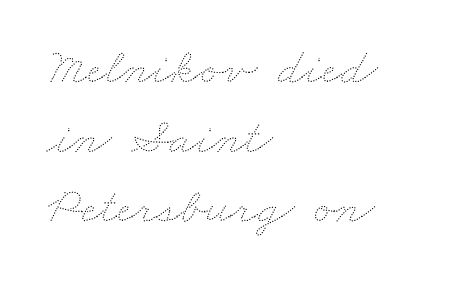
Q: Is the text bold? A: No.
Q: Is the text underlined? A: No.
Q: How is the paragraph aligned? A: Left-aligned.
Q: Is the spacing between letters normal or unusually wide? A: Normal.
Q: Is the spacing between lines tight, normal or loose? A: Normal.
Q: Width (condensed, normal, or wide)? A: Wide.
Q: Stroke contrast? A: Medium.
Q: x-height? A: Small.
Q: Monospaced? A: No.
